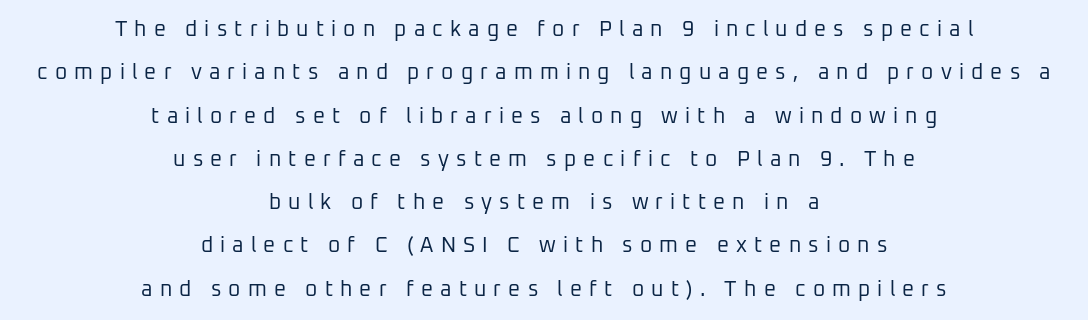
Every row of glyphs is offset so its center matches the block's center. Here the glyphs are tracked loosely, breaking word shapes into spaced letters. No word sits above an underline. Loosely led — the rows are spread out. Upright lettering throughout.
